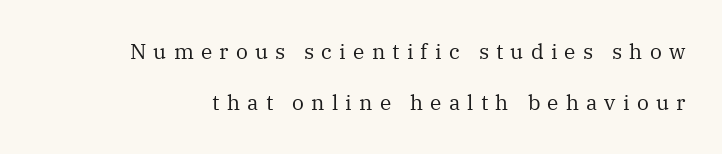
Stroke thickness stays within the range of a standard reading face or lighter. Vertically, the passage feels expansive, rows floating well apart. Glyph-to-glyph distance is far greater than everyday printed text. Letters rest on an invisible, unmarked baseline. Is there any slant? The stems are plumb.
